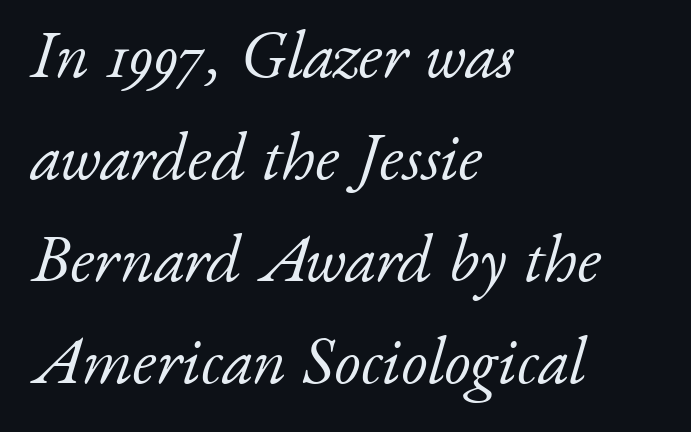
{"serif": "yes", "italic": "yes", "lean": "right", "slant_degrees": 17, "bold": "no", "weight": "light", "width": "normal", "stroke_contrast": "low", "x_height": "small", "monospaced": "no", "underline": "no", "align": "left", "line_spacing": "normal", "line_spacing_ratio": 1.52, "letter_spacing": "normal", "letter_spacing_em": 0.0, "glyph_px": 67}
